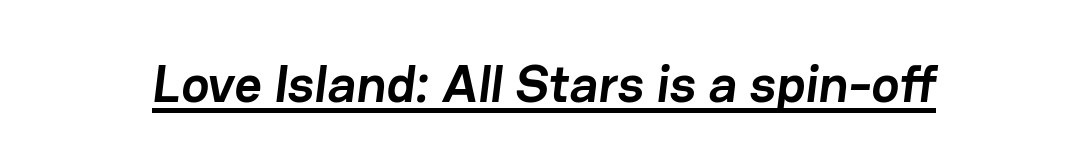
The image shows 53 px semibold sans-serif type; set normal letter spacing, underlined; low stroke contrast and a medium x-height.
